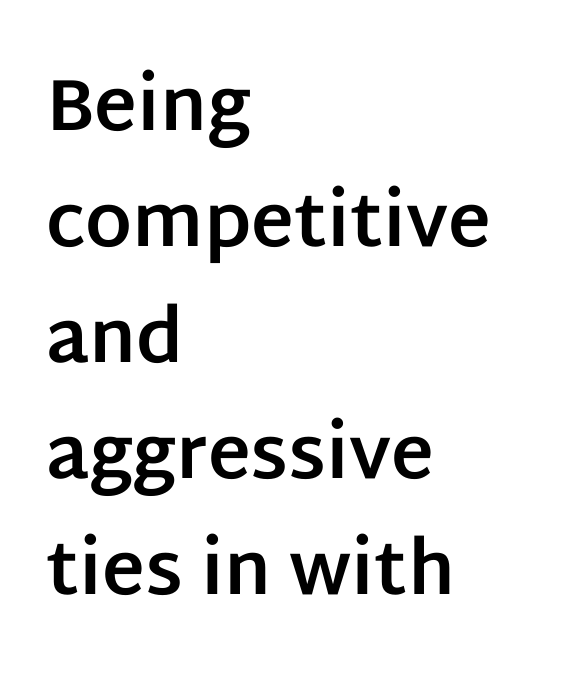
The rag falls on the right side of this text block. This rendering features lettering with no underline. Heft: maximum for text — a bold. Line spacing here is normal.
